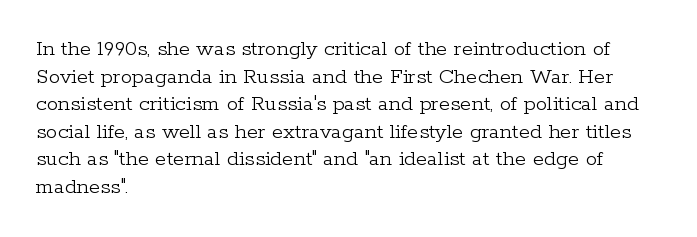
Q: Is the text bold? A: No.
Q: Is the text italic (slanted)? A: No, it is upright.
Q: Is the text underlined? A: No.
Q: How is the paragraph aligned? A: Left-aligned.
Q: Is the spacing between letters normal or unusually wide? A: Normal.
